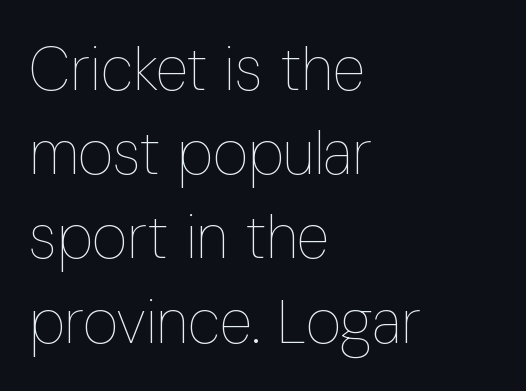
Q: Is the text bold? A: No.
Q: Is the text italic (slanted)? A: No, it is upright.
Q: Is the text underlined? A: No.
Q: How is the paragraph aligned? A: Left-aligned.
Q: Is the spacing between letters normal or unusually wide? A: Normal.
Q: Is the spacing between lines tight, normal or loose? A: Normal.
Q: Width (condensed, normal, or wide)? A: Condensed.
Q: Stroke contrast? A: Low.
Q: x-height? A: Medium.
Q: Monospaced? A: No.
